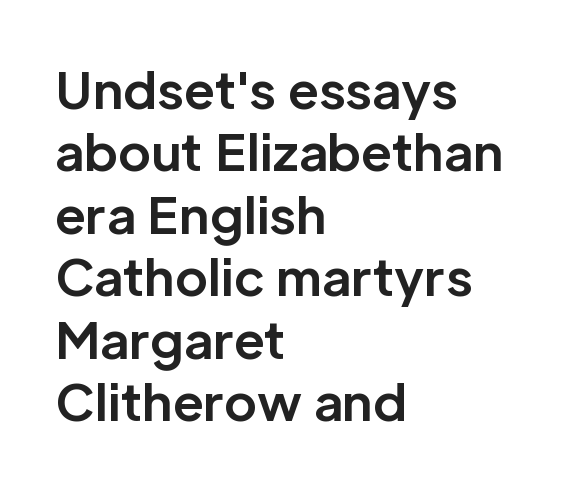
Is there much room between lines? A standard amount, neither cramped nor airy. Each line starts at the same left margin while the right side varies. Students, this is bold: see how much ink each stroke carries. Words float on clear page, feet unadorned. The face used here is proportionally spaced, like ordinary book or web type.
